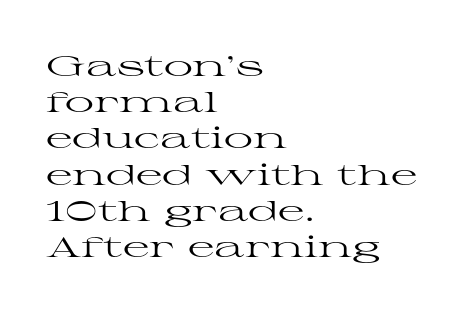
The image shows 29 px regular-weight, wide serif type, upright; set left-aligned, normal line spacing (1.25x), normal letter spacing, not underlined; high stroke contrast and a medium x-height.
